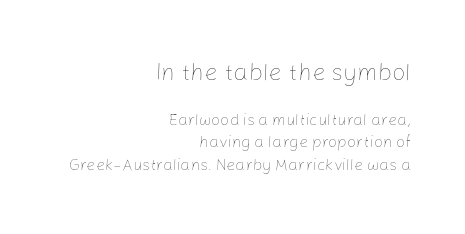
{"italic": "no", "bold": "no", "underline": "no", "align": "right", "line_spacing": "normal", "line_spacing_ratio": 1.4, "letter_spacing": "normal", "letter_spacing_em": 0.0, "larger_block": "first", "size_ratio": 1.5, "glyph_px": 24}
